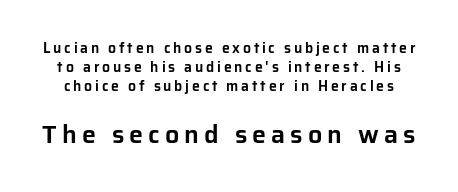
The image shows 25 px text type, upright; set normal line spacing (1.36x), unusually wide letter spacing (+0.2 em), not underlined; the second (bottom) block is 1.79x larger.
